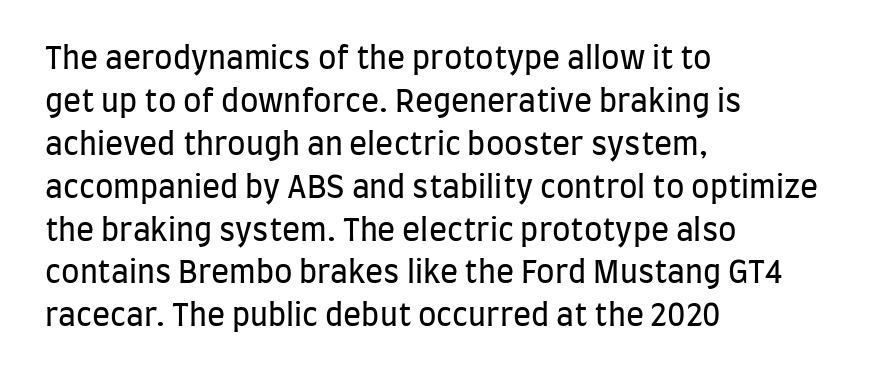
{"serif": "no", "italic": "no", "bold": "no", "weight": "regular", "width": "condensed", "stroke_contrast": "low", "x_height": "large", "monospaced": "no", "underline": "no", "align": "left", "line_spacing": "normal", "line_spacing_ratio": 1.43, "letter_spacing": "normal", "letter_spacing_em": 0.0, "glyph_px": 30}
